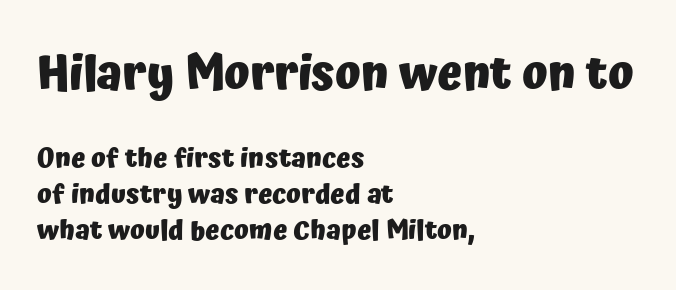
{"serif": "no", "italic": "no", "bold": "yes", "weight": "heavy", "width": "normal", "stroke_contrast": "low", "x_height": "medium", "monospaced": "no", "underline": "no", "align": "left", "line_spacing": "normal", "line_spacing_ratio": 1.33, "letter_spacing": "normal", "letter_spacing_em": 0.0, "larger_block": "first", "size_ratio": 1.74, "glyph_px": 47}
